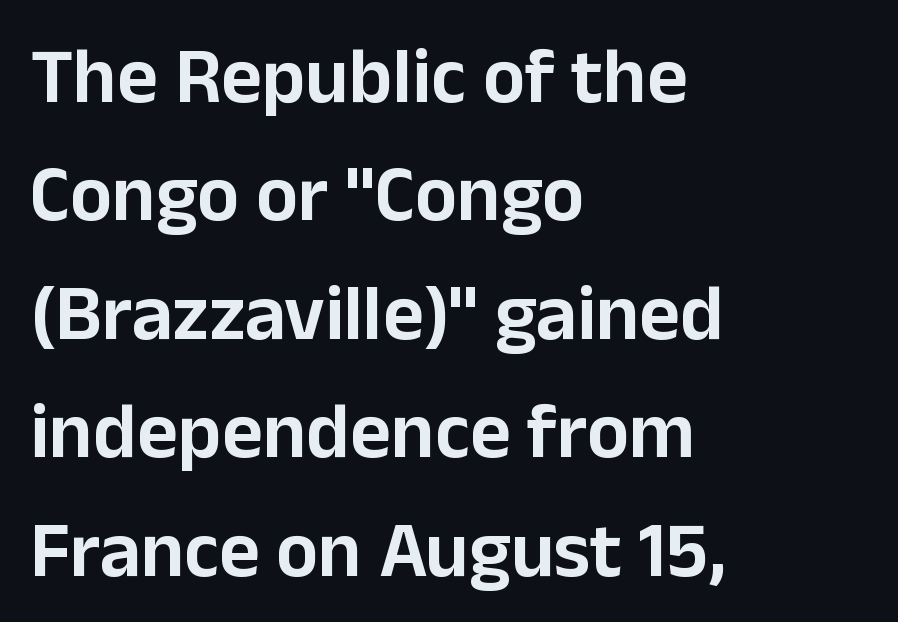
Q: Is the text italic (slanted)? A: No, it is upright.
Q: Is the typeface a serif or a sans-serif typeface? A: Sans-serif.
Q: Is the text underlined? A: No.
Q: How is the paragraph aligned? A: Left-aligned.
Q: Is the spacing between letters normal or unusually wide? A: Normal.
Q: Is the spacing between lines tight, normal or loose? A: Normal.
Q: Width (condensed, normal, or wide)? A: Normal.
Q: Stroke contrast? A: Low.
Q: x-height? A: Medium.
Q: Monospaced? A: No.
